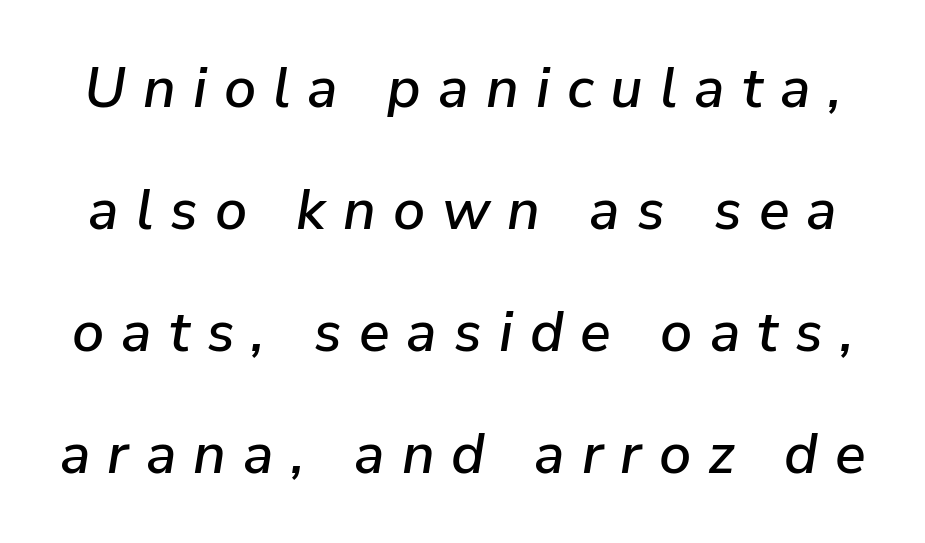
Beneath every word, the page is bare. In terms of letterspacing, this is a distinctly airy, spread setting. Note the varied advance widths — an 'i' is clearly narrower than an 'm'. Line spacing here is loose. Tall strokes in this sample are angled rather than plumb.
